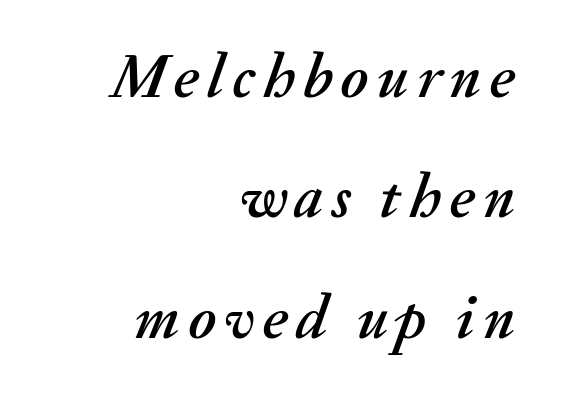
The image shows 63 px text type, italic (leaning right); set right-aligned, loose line spacing (1.91x), not underlined; medium stroke contrast and a small x-height.
